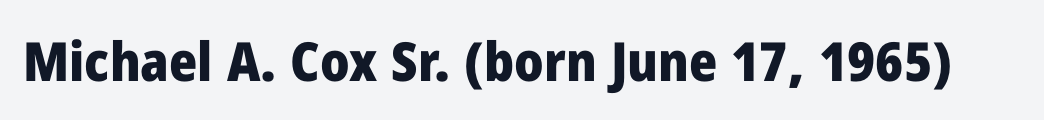
{"serif": "no", "italic": "no", "bold": "yes", "weight": "heavy", "width": "normal", "stroke_contrast": "low", "x_height": "medium", "monospaced": "no", "underline": "no", "letter_spacing": "normal", "letter_spacing_em": 0.0, "glyph_px": 54}
